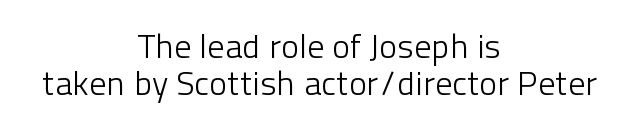
Q: Is the text bold? A: No.
Q: Is the text italic (slanted)? A: No, it is upright.
Q: Is the typeface a serif or a sans-serif typeface? A: Sans-serif.
Q: Is the text underlined? A: No.
Q: How is the paragraph aligned? A: Centered.
Q: Is the spacing between letters normal or unusually wide? A: Normal.
Q: Is the spacing between lines tight, normal or loose? A: Tight.
Q: Width (condensed, normal, or wide)? A: Normal.
Q: Stroke contrast? A: Low.
Q: x-height? A: Medium.
Q: Monospaced? A: No.
